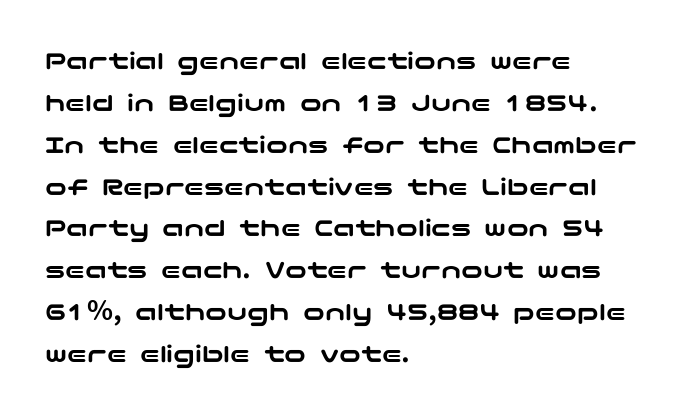
{"italic": "no", "underline": "no", "align": "left", "line_spacing": "normal", "line_spacing_ratio": 1.55, "letter_spacing": "normal", "letter_spacing_em": 0.0, "glyph_px": 27}
